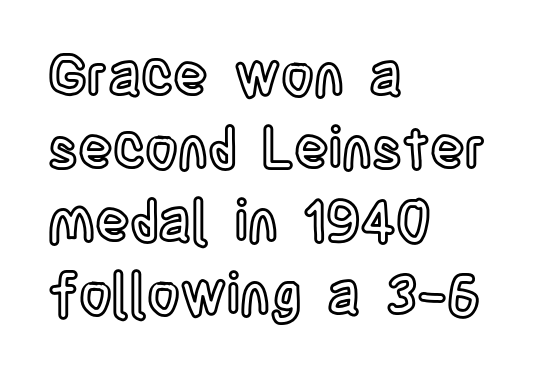
The image shows 57 px condensed type, upright; set left-aligned, normal line spacing (1.28x), normal letter spacing, not underlined; a large x-height.
